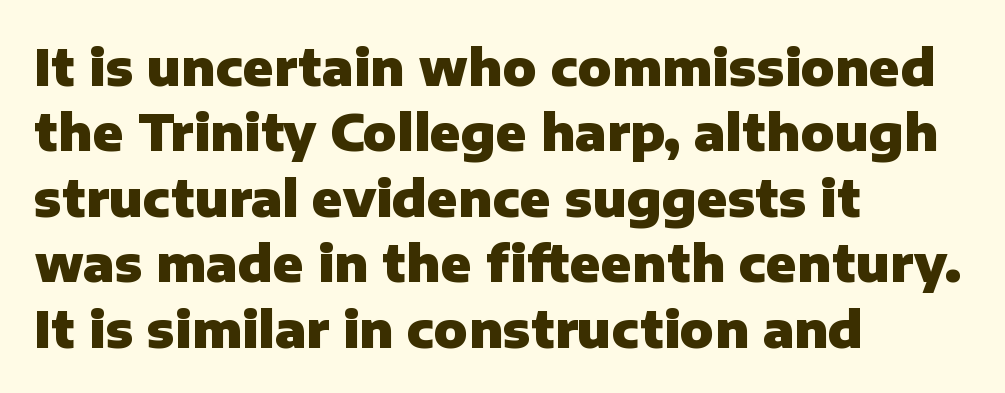
The image shows 50 px heavy sans-serif type, upright; set left-aligned, normal line spacing (1.31x), normal letter spacing, not underlined; low stroke contrast and a medium x-height.
